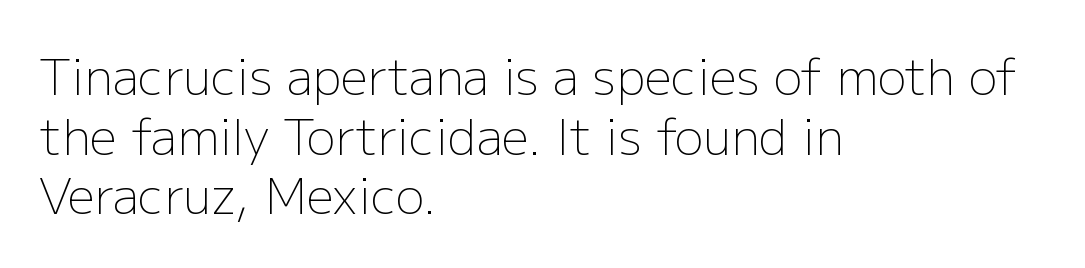
{"serif": "no", "italic": "no", "bold": "no", "weight": "light", "width": "normal", "stroke_contrast": "low", "x_height": "medium", "monospaced": "no", "underline": "no", "align": "left", "line_spacing_ratio": 1.24, "letter_spacing": "normal", "letter_spacing_em": 0.0, "glyph_px": 48}
